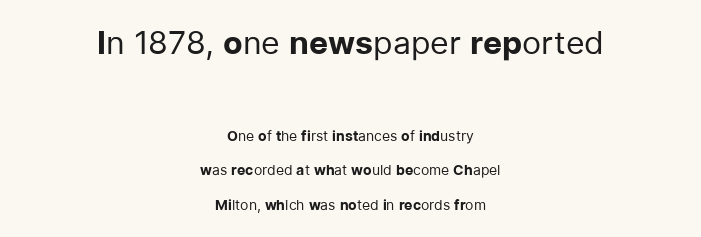
Q: Is the text bold? A: No.
Q: Is the text italic (slanted)? A: No, it is upright.
Q: Is the typeface a serif or a sans-serif typeface? A: Sans-serif.
Q: Is the text underlined? A: No.
Q: How is the paragraph aligned? A: Centered.
Q: Is the spacing between letters normal or unusually wide? A: Normal.
Q: Is the spacing between lines tight, normal or loose? A: Loose.
Q: Which block of text is set in a larger size, the first (top) or the second (bottom)? A: The first (top) one.
Q: Width (condensed, normal, or wide)? A: Normal.
Q: Stroke contrast? A: Low.
Q: x-height? A: Medium.
Q: Monospaced? A: No.
